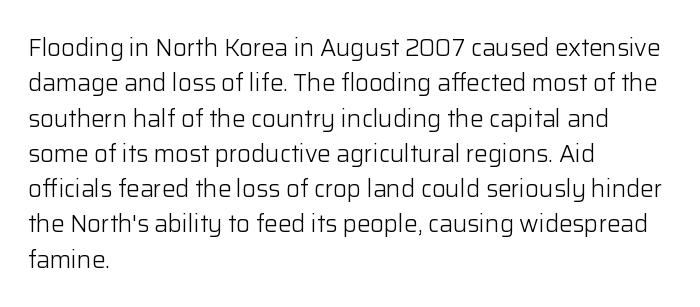
{"italic": "no", "bold": "no", "underline": "no", "align": "left", "line_spacing": "normal", "line_spacing_ratio": 1.47, "letter_spacing": "normal", "letter_spacing_em": 0.0, "glyph_px": 24}
